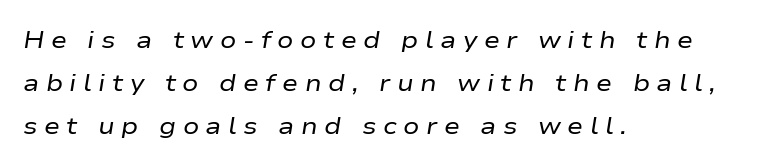
{"italic": "yes", "lean": "right", "slant_degrees": 9, "bold": "no", "underline": "no", "align": "left", "line_spacing_ratio": 1.79, "letter_spacing": "wide", "letter_spacing_em": 0.27, "glyph_px": 24}
